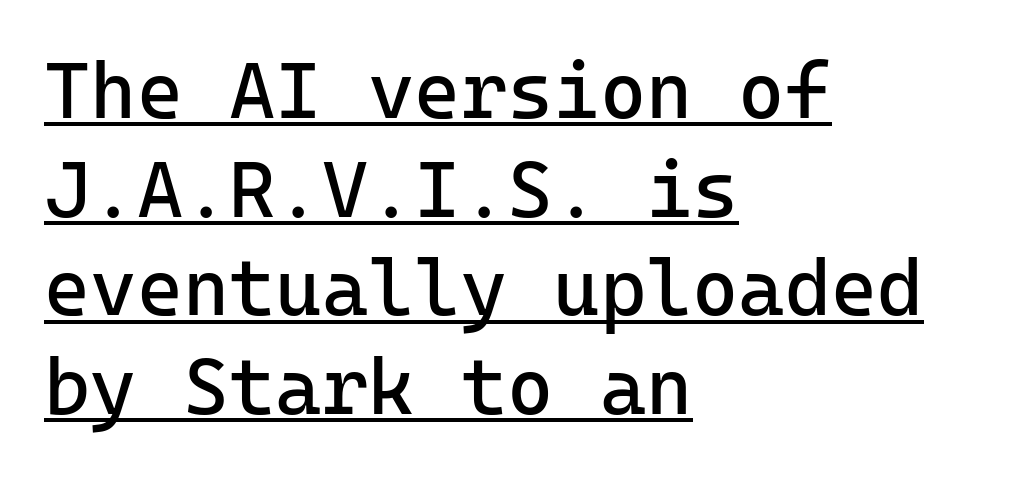
This is underlined copy, the kind a proofreader might mark for attention. Stroke terminals: plain, sans-serif. You could count columns in this text — the font is strictly monospaced. The type is set solid horizontally, with unmodified tracking.
